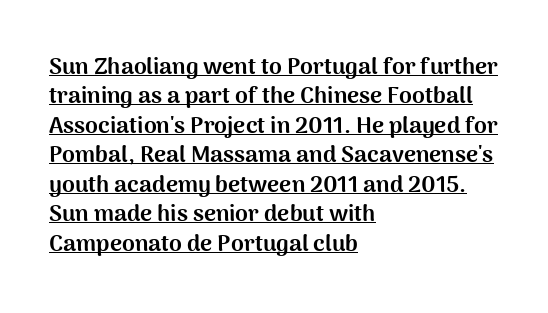
{"italic": "no", "bold": "yes", "underline": "yes", "align": "left", "line_spacing": "normal", "line_spacing_ratio": 1.28, "letter_spacing": "normal", "letter_spacing_em": 0.0, "glyph_px": 23}
